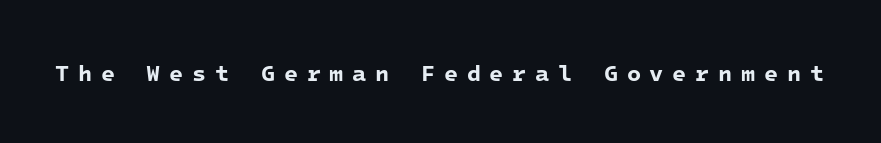
{"bold": "yes", "underline": "no", "letter_spacing": "wide", "letter_spacing_em": 0.38, "glyph_px": 23}
